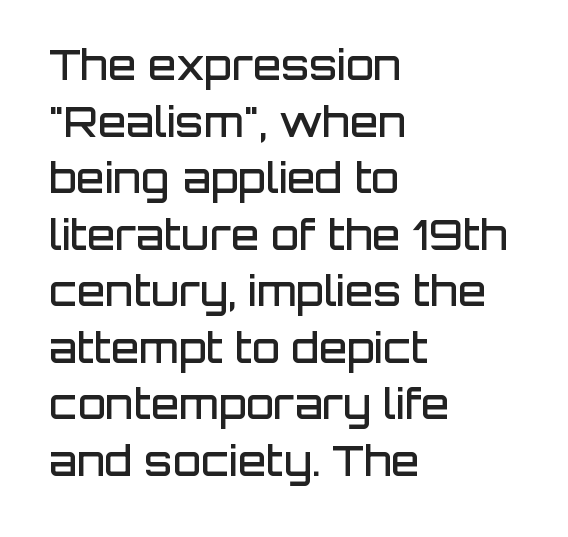
A bit beefed up — I'd call it semibold rather than bold. In terms of letterform style, serifs are entirely absent. You could call the tracking neutral — neither tight nor loose. Reading down the block, your eye returns to a fixed left position each line. The rendering uses natural spacing where letterforms have individual widths.
